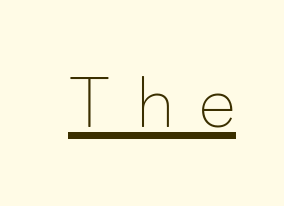
The specimen reads as upright at a glance. Weight class: somewhere from thin through regular. This sample uses a sans-serif face. The typesetter has applied underlining to the passage shown.
